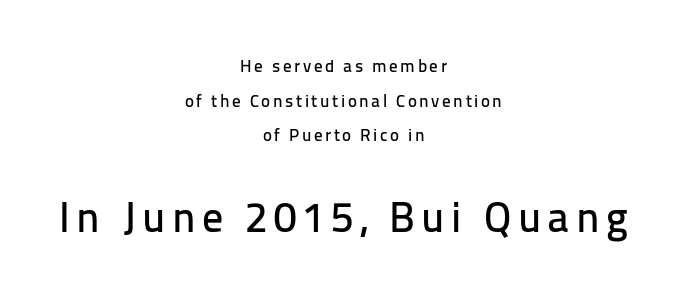
Q: Is the text italic (slanted)? A: No, it is upright.
Q: Is the typeface a serif or a sans-serif typeface? A: Sans-serif.
Q: Is the text underlined? A: No.
Q: How is the paragraph aligned? A: Centered.
Q: Is the spacing between lines tight, normal or loose? A: Loose.
Q: Which block of text is set in a larger size, the first (top) or the second (bottom)? A: The second (bottom) one.
Q: Width (condensed, normal, or wide)? A: Normal.
Q: Stroke contrast? A: Low.
Q: x-height? A: Medium.
Q: Monospaced? A: No.
